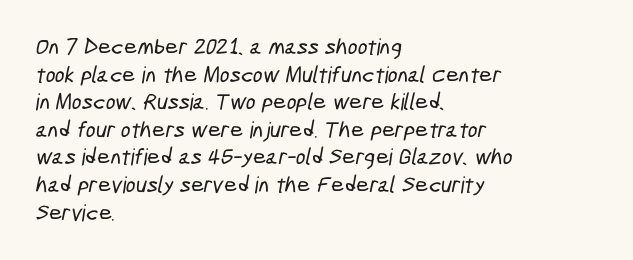
Descender tails drop into unmarked territory. These lines stack with their left ends in a neat column. Default kerning and tracking; the words read as compact shapes.
